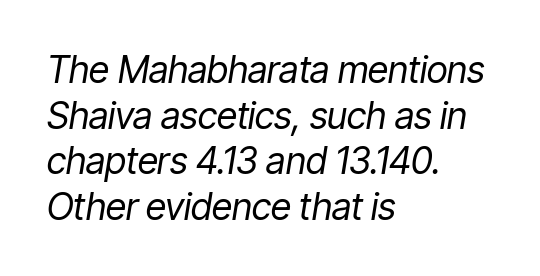
Q: Is the text bold? A: No.
Q: Is the text italic (slanted)? A: Yes, it leans right by about 9 degrees.
Q: Is the text underlined? A: No.
Q: How is the paragraph aligned? A: Left-aligned.
Q: Is the spacing between letters normal or unusually wide? A: Normal.
Q: Width (condensed, normal, or wide)? A: Condensed.
Q: Stroke contrast? A: Low.
Q: x-height? A: Medium.
Q: Monospaced? A: No.
